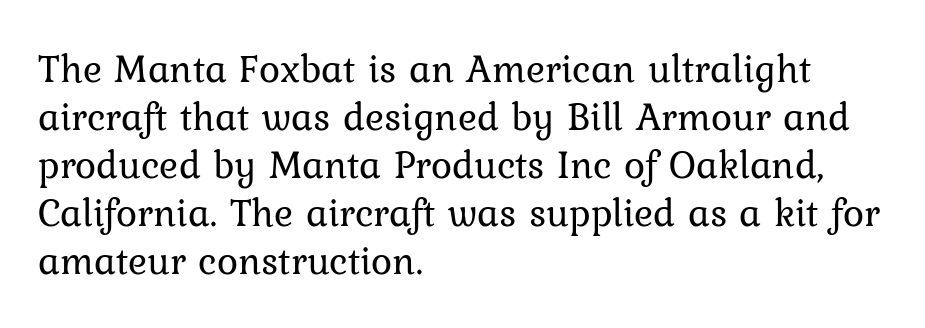
Each letter's strokes conclude with small projecting serifs. Tracking here is standard; glyphs follow each other at the usual distance. The passage is arranged the way most books set body copy — flush left. A typesetter would mark this as roman, not italic. Honestly, there is no underline to notice here at all. You could not count columns in this text — the font is proportionally spaced.
